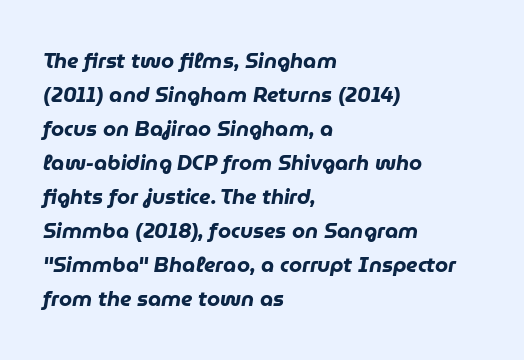
The letters are bold, with thick, heavy strokes. Honestly, the letter spacing is just normal — you wouldn't notice it. A typesetter would mark this as italic. The typesetter chose a ragged-right arrangement here. Descenders hang freely into open space. The vertical gap from one line to the next is medium.
